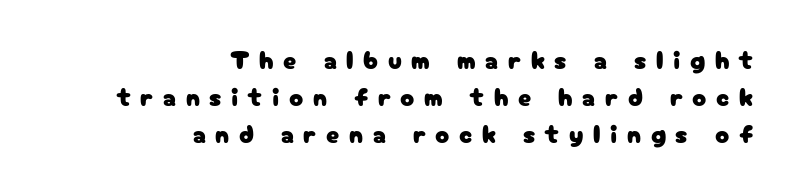
The image shows 26 px text type, upright; set right-aligned, normal line spacing (1.42x), unusually wide letter spacing (+0.37 em), not underlined.
